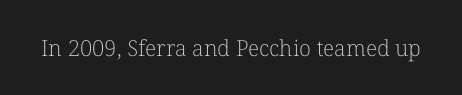
Q: Is the text bold? A: No.
Q: Is the text italic (slanted)? A: No, it is upright.
Q: Is the text underlined? A: No.
Q: Is the spacing between letters normal or unusually wide? A: Normal.
